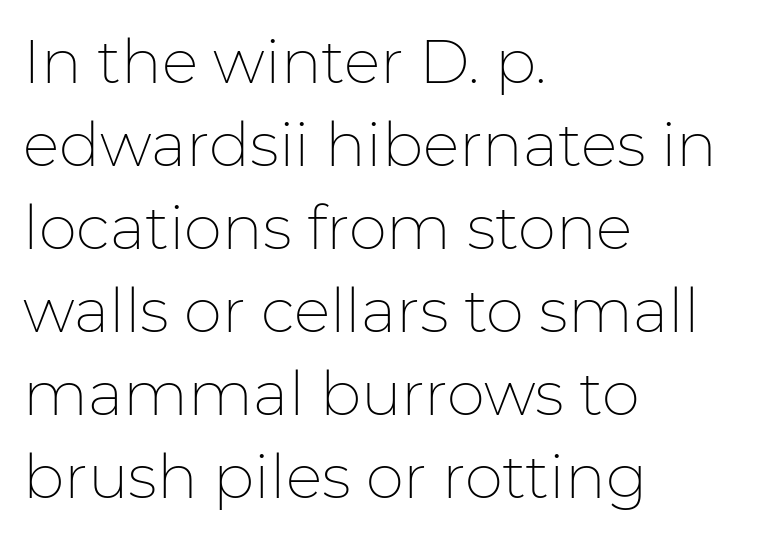
{"serif": "no", "italic": "no", "bold": "no", "weight": "thin", "width": "normal", "stroke_contrast": "low", "x_height": "medium", "monospaced": "no", "underline": "no", "align": "left", "line_spacing": "normal", "line_spacing_ratio": 1.36, "letter_spacing": "normal", "letter_spacing_em": 0.0, "glyph_px": 61}
